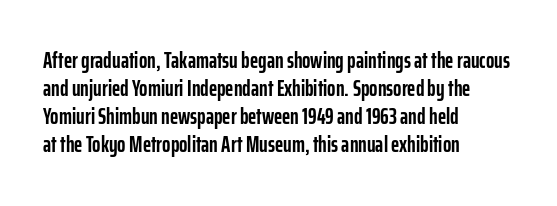
The image shows 22 px bold type, upright; set left-aligned, normal line spacing (1.28x), normal letter spacing, not underlined.
